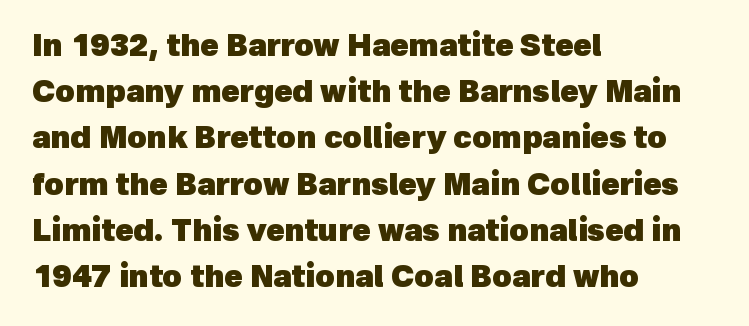
Nothing unusual about the tracking: characters are spaced as the font intends. Reading down the block, your eye returns to a fixed left position each line. Look at the bottom of the vertical strokes: they stop flat, with no serifs. The characters look thick and weighty, a clear bold.
